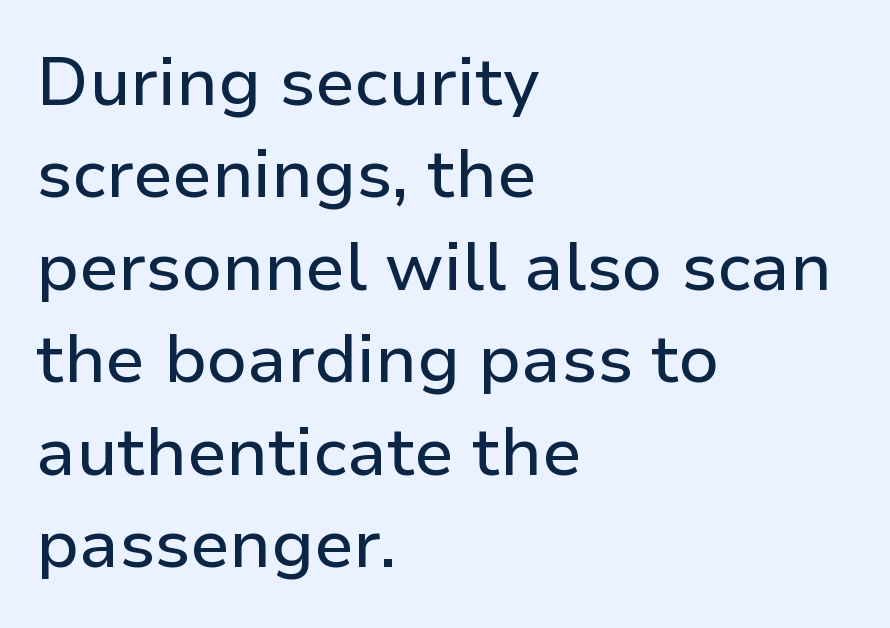
Q: Is the text italic (slanted)? A: No, it is upright.
Q: Is the typeface a serif or a sans-serif typeface? A: Sans-serif.
Q: Is the text underlined? A: No.
Q: How is the paragraph aligned? A: Left-aligned.
Q: Is the spacing between letters normal or unusually wide? A: Normal.
Q: Is the spacing between lines tight, normal or loose? A: Normal.
Q: Width (condensed, normal, or wide)? A: Normal.
Q: Stroke contrast? A: Low.
Q: x-height? A: Medium.
Q: Monospaced? A: No.
